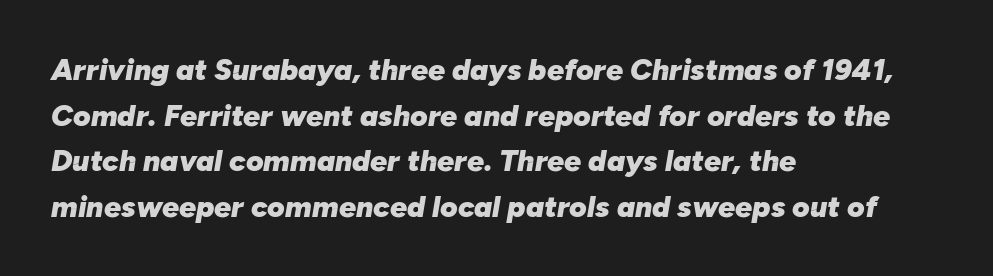
The image shows 30 px heavy type, italic (leaning right); set left-aligned, normal line spacing (1.52x), normal letter spacing, not underlined; low stroke contrast and a medium x-height.
